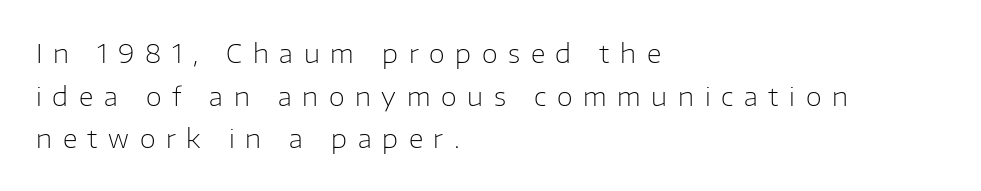
{"italic": "no", "bold": "no", "underline": "no", "align": "left", "line_spacing": "normal", "line_spacing_ratio": 1.64, "letter_spacing": "wide", "letter_spacing_em": 0.41, "glyph_px": 26}
